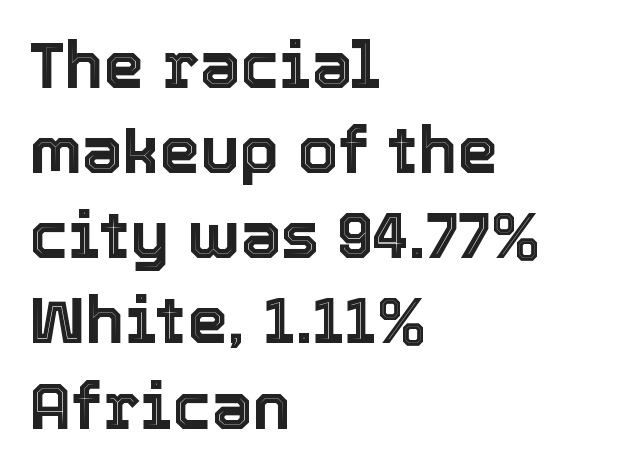
Each line starts at the same left margin while the right side varies. Students, note that the glyphs here touch the page at normal intervals. Italic? Not at all — the glyphs are vertical. Character widths vary here, with narrow letters taking less room than wide ones.
